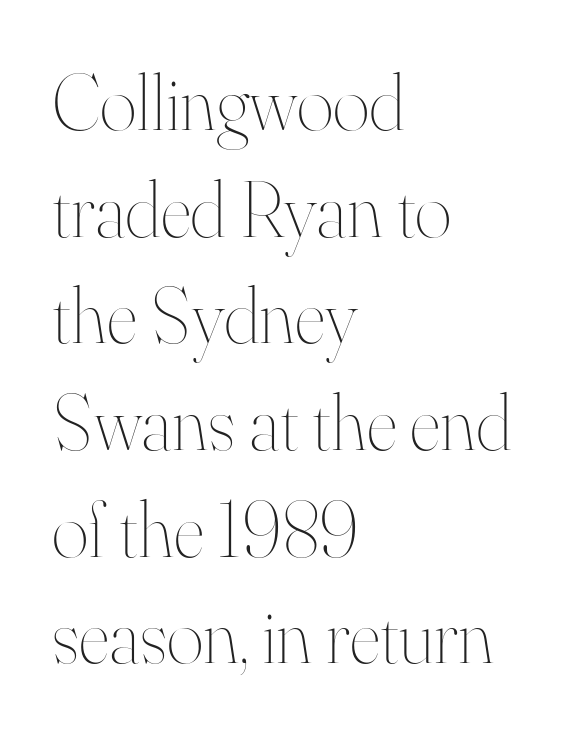
The image shows 79 px thin type, upright; set left-aligned, normal line spacing (1.35x), normal letter spacing, not underlined; high stroke contrast and a small x-height.
